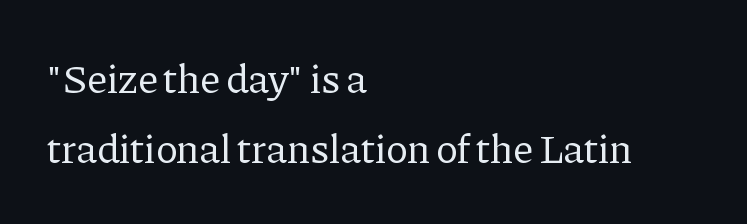
{"serif": "yes", "italic": "no", "bold": "no", "weight": "regular", "width": "normal", "stroke_contrast": "low", "x_height": "medium", "monospaced": "no", "underline": "no", "align": "left", "line_spacing_ratio": 1.71, "letter_spacing": "normal", "letter_spacing_em": 0.0, "glyph_px": 41}
